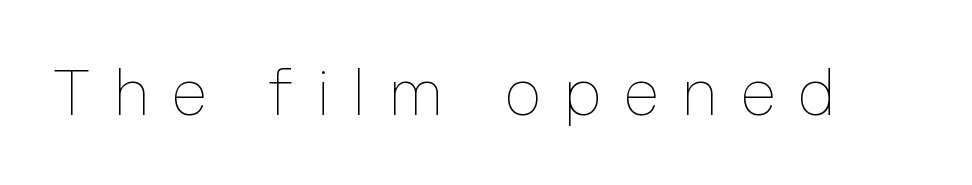
The image shows 64 px thin type, upright; set unusually wide letter spacing (+0.36 em), not underlined; low stroke contrast and a medium x-height.
